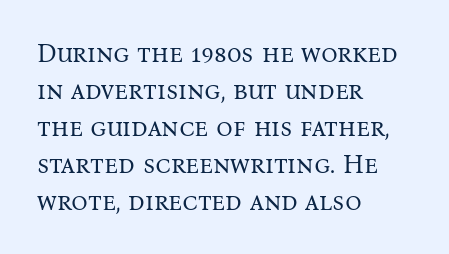
Q: Is the text bold? A: No.
Q: Is the text italic (slanted)? A: No, it is upright.
Q: Is the text underlined? A: No.
Q: How is the paragraph aligned? A: Left-aligned.
Q: Is the spacing between letters normal or unusually wide? A: Normal.
Q: Is the spacing between lines tight, normal or loose? A: Normal.
